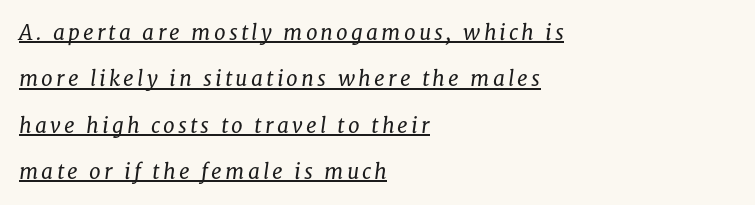
Q: Is the text bold? A: No.
Q: Is the text italic (slanted)? A: Yes, it leans right by about 8 degrees.
Q: Is the text underlined? A: Yes.
Q: How is the paragraph aligned? A: Left-aligned.
Q: Is the spacing between lines tight, normal or loose? A: Loose.
